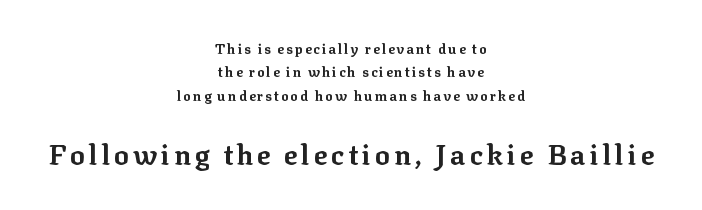
{"serif": "yes", "italic": "no", "bold": "yes", "weight": "bold", "width": "normal", "stroke_contrast": "low", "x_height": "medium", "monospaced": "no", "underline": "no", "align": "center", "line_spacing": "normal", "line_spacing_ratio": 1.67, "larger_block": "second", "size_ratio": 2.0, "glyph_px": 28}
